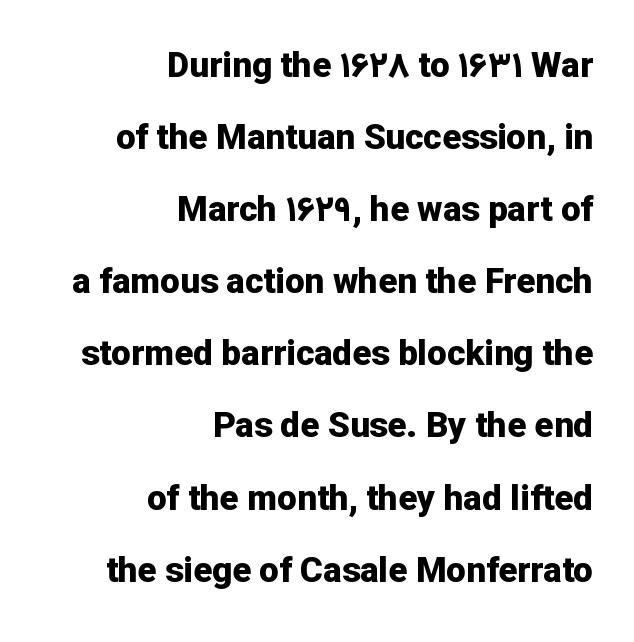
The image shows 35 px bold sans-serif type, upright; set right-aligned, loose line spacing (2.06x), normal letter spacing, not underlined; low stroke contrast and a medium x-height.
